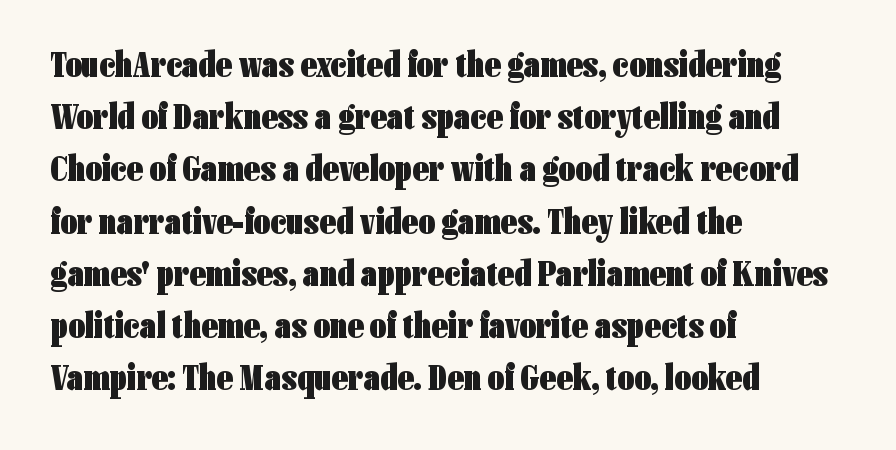
Students, note that the glyphs here touch the page at normal intervals. On the weight axis this lands at bold, roughly 700. Leading: standard. A bare baseline throughout the passage. Letterform terminals end flat and unadorned throughout the passage. Note the varied advance widths — an 'i' is clearly narrower than an 'm'.
